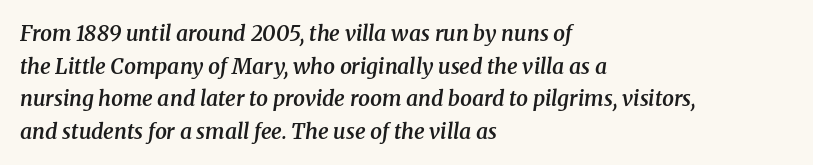
The image shows 21 px text type, italic (leaning right); set left-aligned, normal line spacing (1.55x), normal letter spacing, not underlined.
